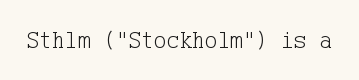
{"italic": "no", "bold": "no", "underline": "no", "letter_spacing": "normal", "letter_spacing_em": 0.0, "glyph_px": 24}
